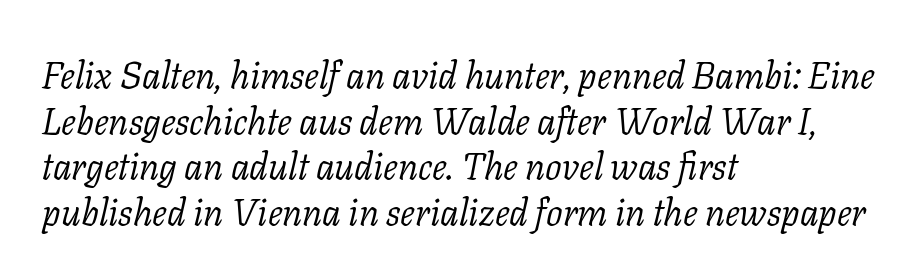
{"serif": "yes", "italic": "yes", "lean": "right", "slant_degrees": 11, "bold": "no", "weight": "light", "width": "normal", "stroke_contrast": "low", "x_height": "medium", "monospaced": "no", "underline": "no", "align": "left", "line_spacing_ratio": 1.23, "letter_spacing": "normal", "letter_spacing_em": 0.0, "glyph_px": 37}
